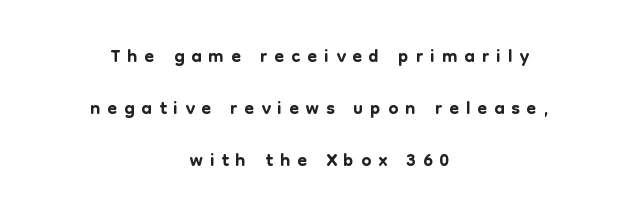
This rendering features lettering with no underline. Character widths vary here, with narrow letters taking less room than wide ones. Do the letters lean? They stand straight. In terms of letterspacing, this is a distinctly airy, spread setting. Alignment: centered.
